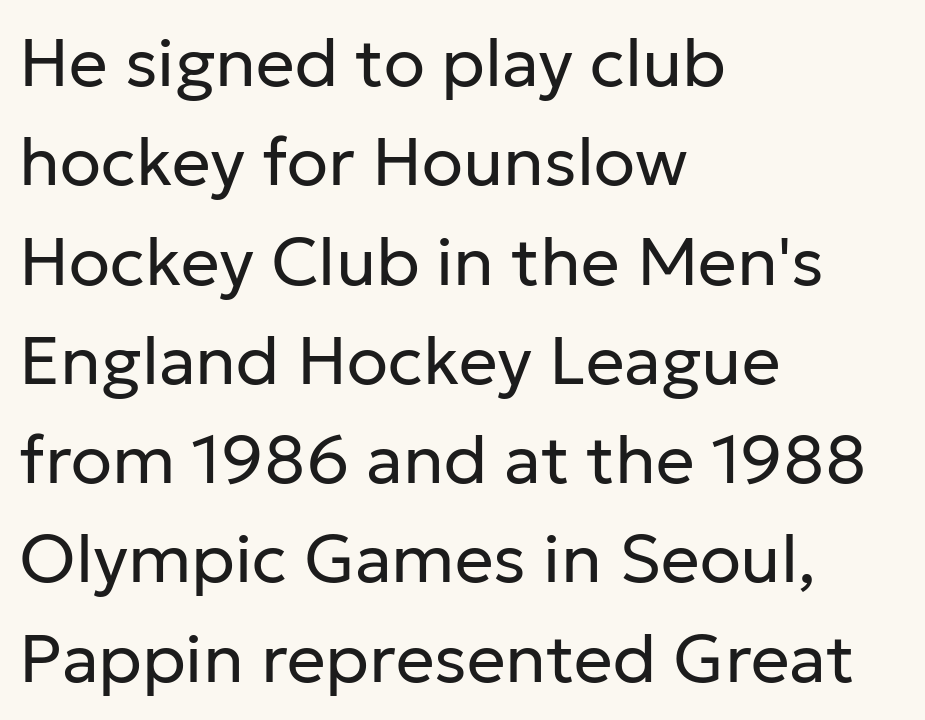
{"serif": "no", "italic": "no", "bold": "no", "weight": "regular", "width": "normal", "stroke_contrast": "low", "x_height": "medium", "monospaced": "no", "underline": "no", "align": "left", "line_spacing": "normal", "line_spacing_ratio": 1.46, "letter_spacing": "normal", "letter_spacing_em": 0.0, "glyph_px": 68}
